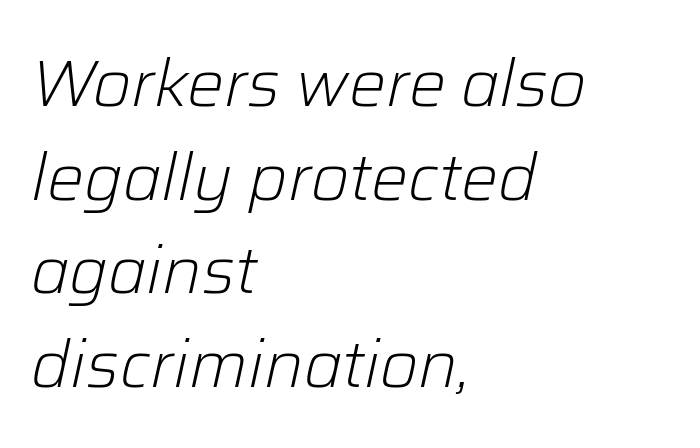
The whole block is typeset with a tilt. Is the letter spacing exaggerated? No — it looks like the ordinary default. Caption: multi-line text, flush left, ragged right. Normally led — the rows are evenly, conventionally spaced. Weight class: somewhere from thin through regular. Check the space under the baseline: it is left empty.
